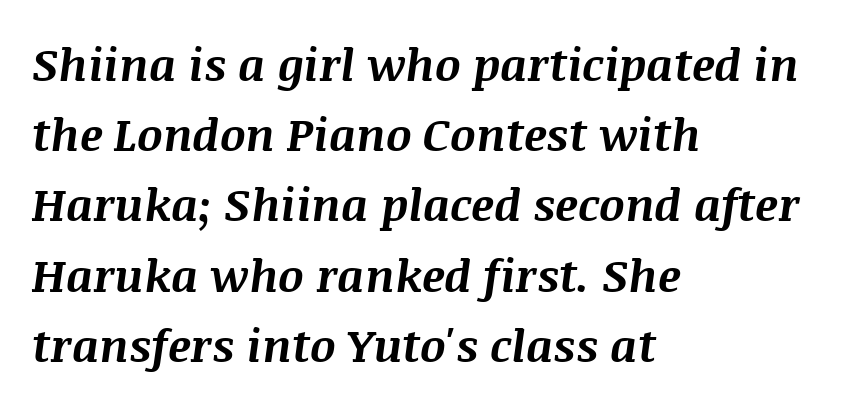
{"italic": "yes", "lean": "right", "slant_degrees": 8, "bold": "yes", "weight": "bold", "width": "normal", "stroke_contrast": "medium", "x_height": "large", "monospaced": "no", "underline": "no", "align": "left", "line_spacing": "normal", "line_spacing_ratio": 1.56, "letter_spacing": "normal", "letter_spacing_em": 0.0, "glyph_px": 45}
